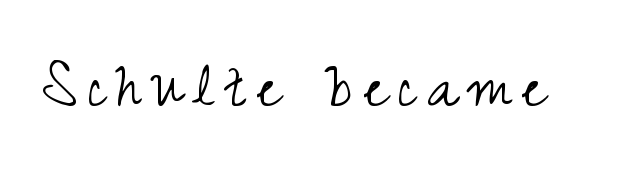
{"serif": "no", "italic": "no", "bold": "no", "weight": "light", "width": "condensed", "stroke_contrast": "medium", "x_height": "small", "monospaced": "no", "underline": "no", "glyph_px": 70}
